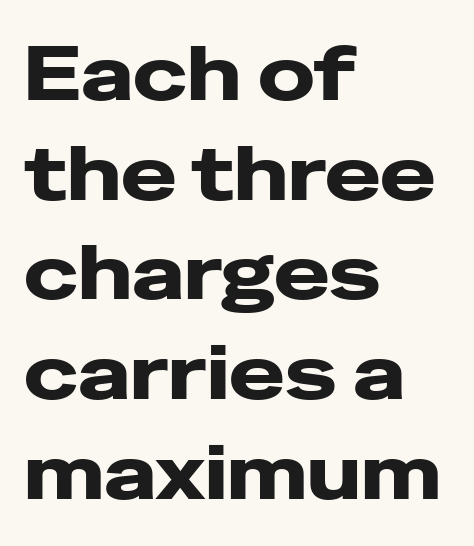
Q: Is the text italic (slanted)? A: No, it is upright.
Q: Is the typeface a serif or a sans-serif typeface? A: Sans-serif.
Q: Is the text underlined? A: No.
Q: How is the paragraph aligned? A: Left-aligned.
Q: Is the spacing between letters normal or unusually wide? A: Normal.
Q: Is the spacing between lines tight, normal or loose? A: Normal.
Q: Width (condensed, normal, or wide)? A: Wide.
Q: Stroke contrast? A: Low.
Q: x-height? A: Medium.
Q: Monospaced? A: No.
